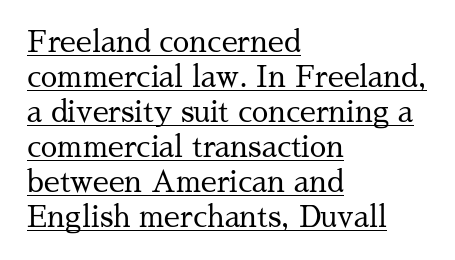
{"serif": "yes", "italic": "no", "bold": "no", "weight": "regular", "width": "normal", "stroke_contrast": "medium", "x_height": "medium", "monospaced": "no", "underline": "yes", "align": "left", "line_spacing_ratio": 1.21, "letter_spacing": "normal", "letter_spacing_em": 0.0, "glyph_px": 29}
